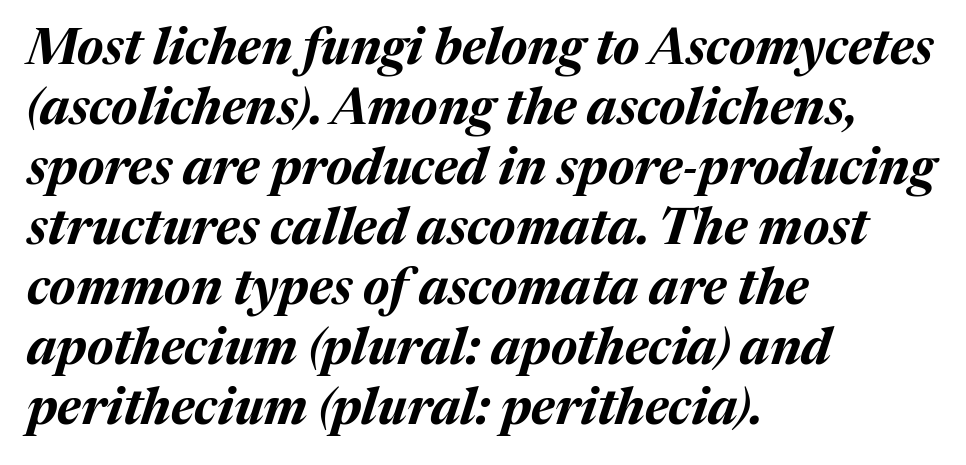
The image shows 50 px bold type, italic (leaning right); set left-aligned, line spacing 1.2x, normal letter spacing, not underlined; medium stroke contrast and a medium x-height.
